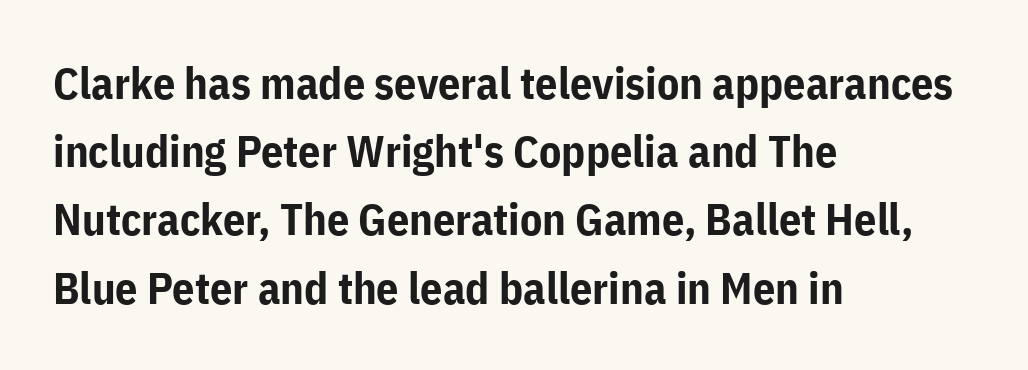
{"serif": "no", "italic": "no", "bold": "yes", "weight": "bold", "width": "normal", "stroke_contrast": "low", "x_height": "medium", "monospaced": "no", "underline": "no", "align": "left", "line_spacing": "normal", "line_spacing_ratio": 1.55, "letter_spacing": "normal", "letter_spacing_em": 0.0, "glyph_px": 44}
